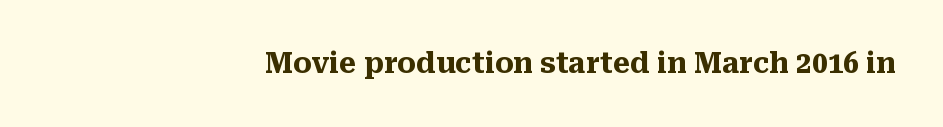
{"serif": "yes", "italic": "no", "bold": "yes", "weight": "heavy", "width": "normal", "stroke_contrast": "medium", "x_height": "medium", "monospaced": "no", "underline": "no", "align": "right", "letter_spacing": "normal", "letter_spacing_em": 0.0, "glyph_px": 28}
